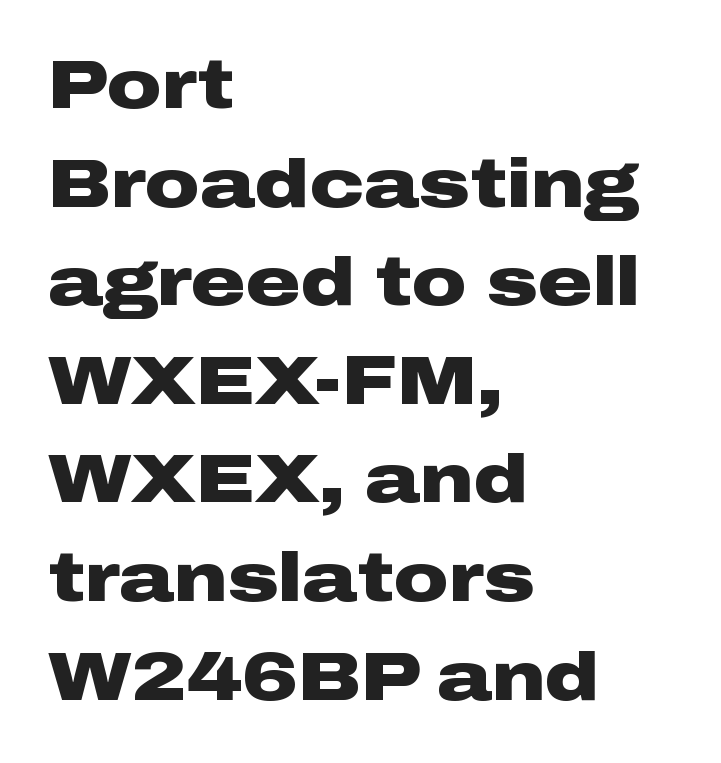
Q: Is the text bold? A: Yes.
Q: Is the text italic (slanted)? A: No, it is upright.
Q: Is the typeface a serif or a sans-serif typeface? A: Sans-serif.
Q: Is the text underlined? A: No.
Q: How is the paragraph aligned? A: Left-aligned.
Q: Is the spacing between letters normal or unusually wide? A: Normal.
Q: Is the spacing between lines tight, normal or loose? A: Normal.
Q: Width (condensed, normal, or wide)? A: Wide.
Q: Stroke contrast? A: Low.
Q: x-height? A: Medium.
Q: Monospaced? A: No.
